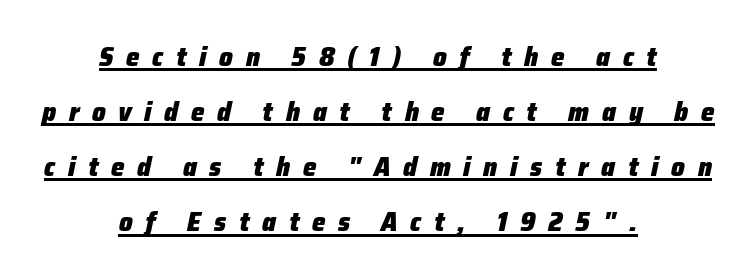
{"italic": "yes", "lean": "right", "slant_degrees": 12, "bold": "yes", "underline": "yes", "align": "center", "line_spacing": "loose", "line_spacing_ratio": 2.04, "letter_spacing": "wide", "letter_spacing_em": 0.47, "glyph_px": 27}
